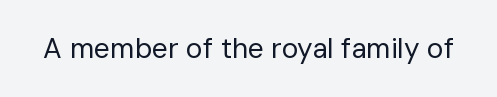
Q: Is the text bold? A: No.
Q: Is the text italic (slanted)? A: No, it is upright.
Q: Is the typeface a serif or a sans-serif typeface? A: Sans-serif.
Q: Is the text underlined? A: No.
Q: Is the spacing between letters normal or unusually wide? A: Normal.
Q: Width (condensed, normal, or wide)? A: Normal.
Q: Stroke contrast? A: Low.
Q: x-height? A: Medium.
Q: Monospaced? A: No.
